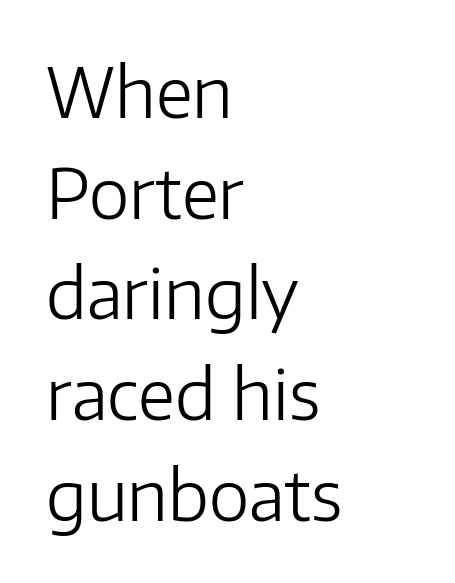
Vertical stems look standard width or narrower in stroke. The letters advance in unequal steps, a hallmark of proportional type. Type without underlining. Style check: upright. Horizontally, the lines are justified to the leading edge only. Each new line begins a customary step beneath the previous one.
